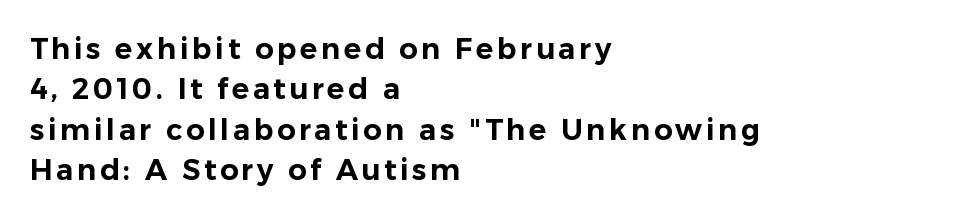
{"serif": "no", "italic": "no", "width": "normal", "stroke_contrast": "low", "x_height": "medium", "monospaced": "no", "underline": "no", "align": "left", "line_spacing": "normal", "line_spacing_ratio": 1.39, "glyph_px": 29}
